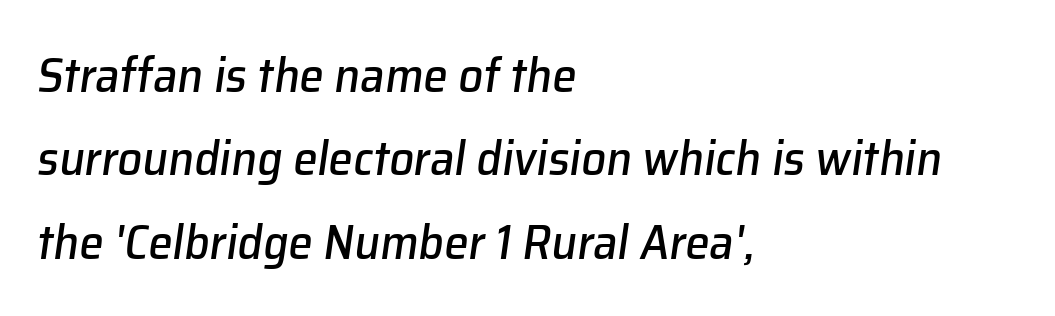
Q: Is the text italic (slanted)? A: Yes, it leans right by about 8 degrees.
Q: Is the text underlined? A: No.
Q: How is the paragraph aligned? A: Left-aligned.
Q: Is the spacing between letters normal or unusually wide? A: Normal.
Q: Is the spacing between lines tight, normal or loose? A: Normal.
Q: Width (condensed, normal, or wide)? A: Normal.
Q: Stroke contrast? A: Low.
Q: x-height? A: Medium.
Q: Monospaced? A: No.
